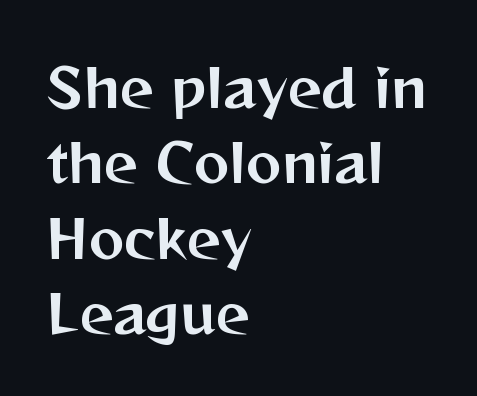
Q: Is the text italic (slanted)? A: No, it is upright.
Q: Is the typeface a serif or a sans-serif typeface? A: Sans-serif.
Q: Is the text underlined? A: No.
Q: How is the paragraph aligned? A: Left-aligned.
Q: Is the spacing between letters normal or unusually wide? A: Normal.
Q: Is the spacing between lines tight, normal or loose? A: Normal.
Q: Width (condensed, normal, or wide)? A: Normal.
Q: Stroke contrast? A: Medium.
Q: x-height? A: Medium.
Q: Monospaced? A: No.
